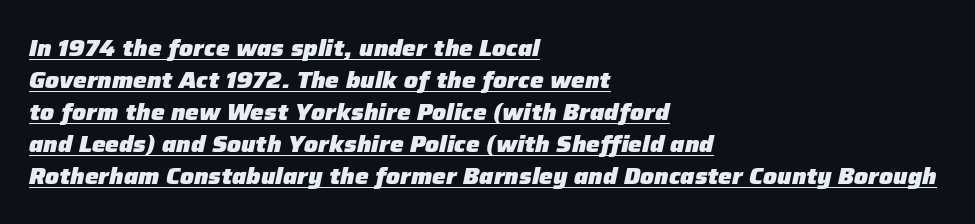
Q: Is the text bold? A: Yes.
Q: Is the text italic (slanted)? A: Yes, it leans right by about 12 degrees.
Q: Is the text underlined? A: Yes.
Q: How is the paragraph aligned? A: Left-aligned.
Q: Is the spacing between letters normal or unusually wide? A: Normal.
Q: Is the spacing between lines tight, normal or loose? A: Normal.
